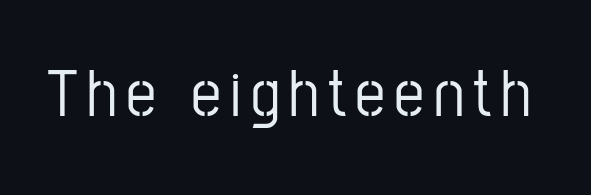
{"serif": "no", "italic": "no", "width": "condensed", "stroke_contrast": "low", "x_height": "medium", "monospaced": "no", "underline": "no", "glyph_px": 67}
